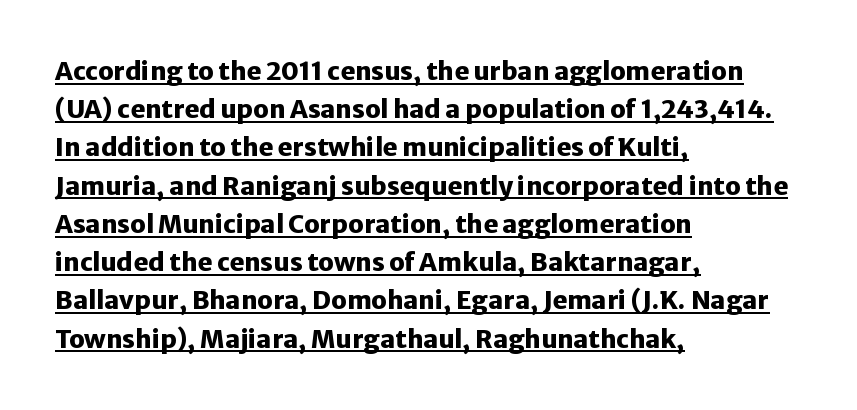
Q: Is the text bold? A: Yes.
Q: Is the text italic (slanted)? A: No, it is upright.
Q: Is the text underlined? A: Yes.
Q: How is the paragraph aligned? A: Left-aligned.
Q: Is the spacing between letters normal or unusually wide? A: Normal.
Q: Is the spacing between lines tight, normal or loose? A: Normal.
